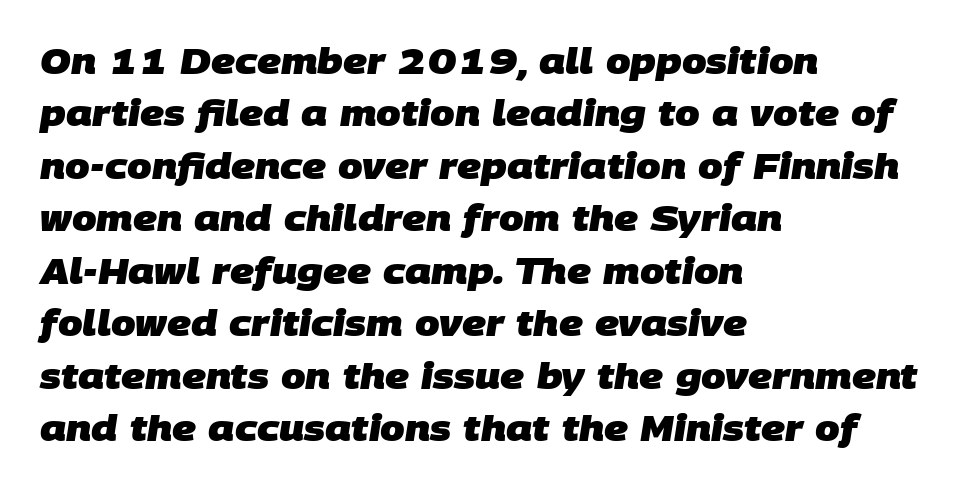
Q: Is the text bold? A: Yes.
Q: Is the typeface a serif or a sans-serif typeface? A: Sans-serif.
Q: Is the text underlined? A: No.
Q: How is the paragraph aligned? A: Left-aligned.
Q: Is the spacing between letters normal or unusually wide? A: Normal.
Q: Is the spacing between lines tight, normal or loose? A: Normal.
Q: Width (condensed, normal, or wide)? A: Normal.
Q: Stroke contrast? A: Low.
Q: x-height? A: Large.
Q: Monospaced? A: No.
